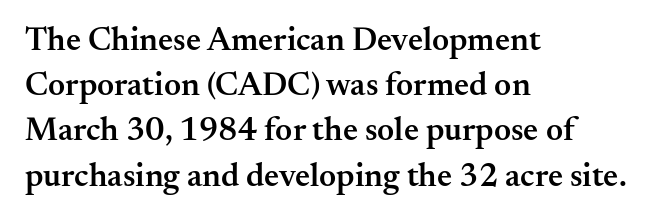
Think of a printed novel: that variable character pitch is what you see here. Posture: straight, roman, zero tilt. Underline: absent. The line texture is even and compact thanks to regular tracking. If you measured baseline to baseline, you'd find a middling distance. A student would call this left alignment; a typographer would say flush left, rag right.
